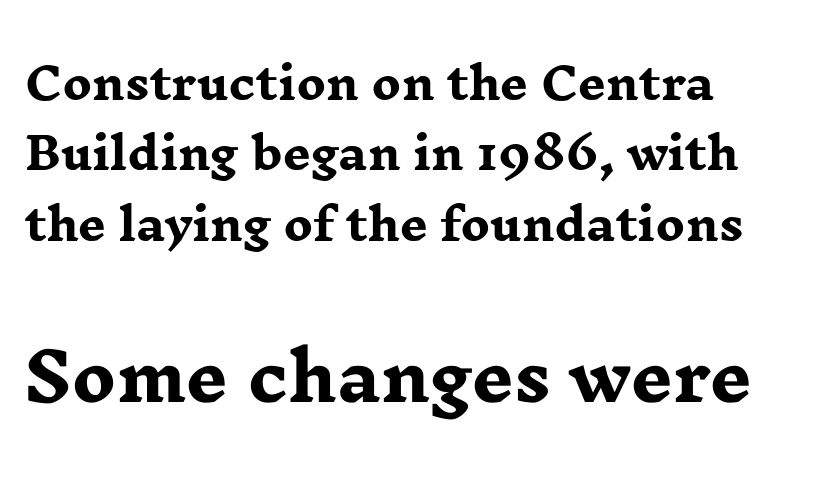
Q: Is the text bold? A: Yes.
Q: Is the text italic (slanted)? A: No, it is upright.
Q: Is the typeface a serif or a sans-serif typeface? A: Serif.
Q: Is the text underlined? A: No.
Q: Is the spacing between letters normal or unusually wide? A: Normal.
Q: Is the spacing between lines tight, normal or loose? A: Normal.
Q: Which block of text is set in a larger size, the first (top) or the second (bottom)? A: The second (bottom) one.
Q: Width (condensed, normal, or wide)? A: Wide.
Q: Stroke contrast? A: Low.
Q: x-height? A: Medium.
Q: Monospaced? A: No.
